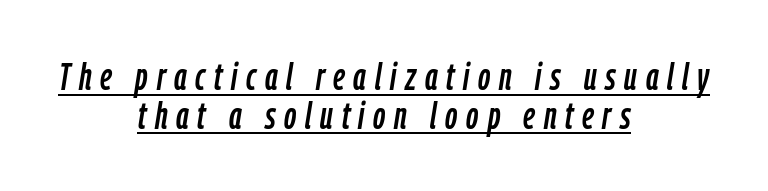
Honestly, the letter spacing is so wide it's the main thing you notice. Tightly led — the rows are bunched. The passage shown is underscored from start to finish. It's the slanting kind of type.
